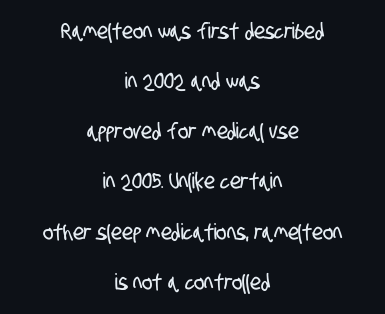
The gap between lines stays unmarked. Leftover space on each line is divided equally before and after the words. Whoever set this chose breathing room over compactness in the vertical rhythm. Inter-character spacing is left at the font's built-in metrics.
